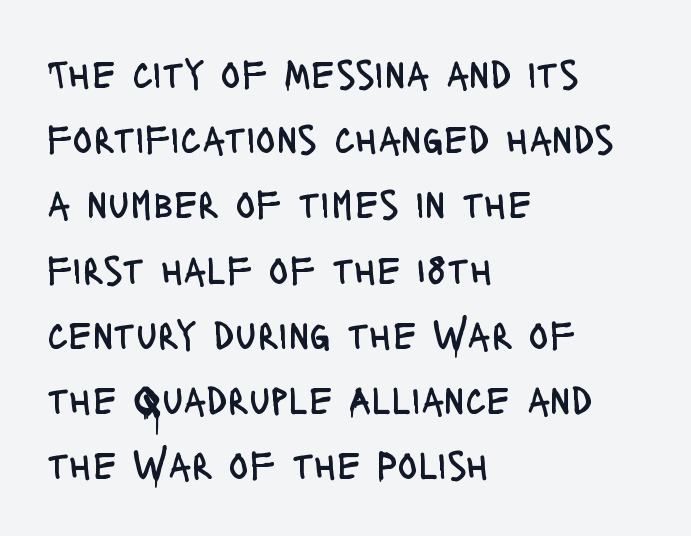
Q: Is the text bold? A: No.
Q: Is the text italic (slanted)? A: No, it is upright.
Q: Is the typeface a serif or a sans-serif typeface? A: Sans-serif.
Q: Is the text underlined? A: No.
Q: How is the paragraph aligned? A: Left-aligned.
Q: Is the spacing between letters normal or unusually wide? A: Normal.
Q: Is the spacing between lines tight, normal or loose? A: Normal.
Q: Width (condensed, normal, or wide)? A: Condensed.
Q: Stroke contrast? A: Low.
Q: x-height? A: Large.
Q: Monospaced? A: No.
